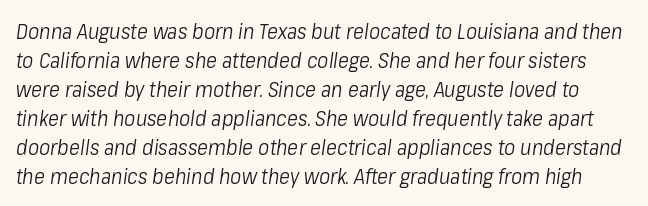
The area under the type is left untouched. These lines sit exactly where default settings would place them. This is oblique type, the kind used for emphasis or titles. Nothing heavy about these letters — not bold at all. You could call the tracking neutral — neither tight nor loose.
